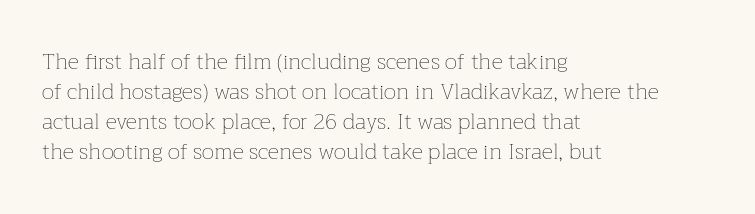
Q: Is the text bold? A: No.
Q: Is the text italic (slanted)? A: No, it is upright.
Q: Is the text underlined? A: No.
Q: How is the paragraph aligned? A: Left-aligned.
Q: Is the spacing between letters normal or unusually wide? A: Normal.
Q: Is the spacing between lines tight, normal or loose? A: Normal.
